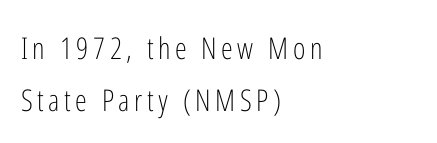
Q: Is the text bold? A: No.
Q: Is the text italic (slanted)? A: No, it is upright.
Q: Is the typeface a serif or a sans-serif typeface? A: Sans-serif.
Q: Is the text underlined? A: No.
Q: How is the paragraph aligned? A: Left-aligned.
Q: Width (condensed, normal, or wide)? A: Condensed.
Q: Stroke contrast? A: Low.
Q: x-height? A: Medium.
Q: Monospaced? A: No.
